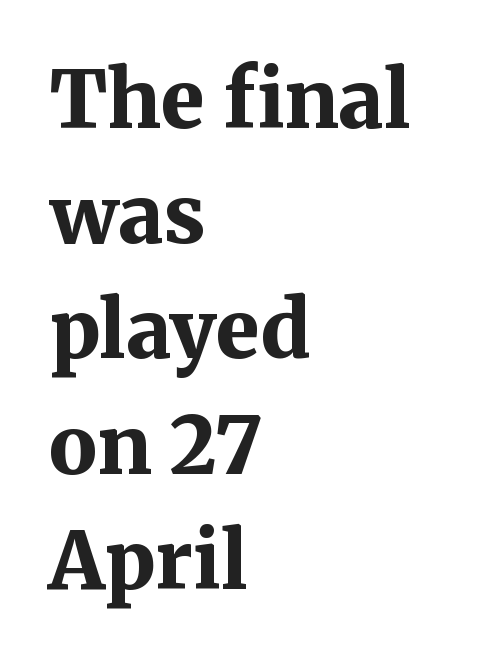
{"serif": "yes", "italic": "no", "bold": "yes", "weight": "bold", "width": "normal", "stroke_contrast": "medium", "x_height": "medium", "monospaced": "no", "underline": "no", "align": "left", "line_spacing": "normal", "line_spacing_ratio": 1.44, "letter_spacing": "normal", "letter_spacing_em": 0.0, "glyph_px": 80}
